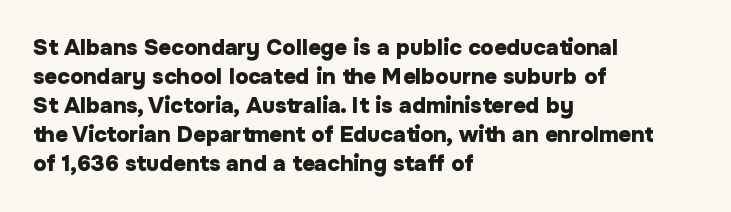
Q: Is the text bold? A: Yes.
Q: Is the text italic (slanted)? A: No, it is upright.
Q: Is the text underlined? A: No.
Q: How is the paragraph aligned? A: Left-aligned.
Q: Is the spacing between letters normal or unusually wide? A: Normal.
Q: Is the spacing between lines tight, normal or loose? A: Normal.
